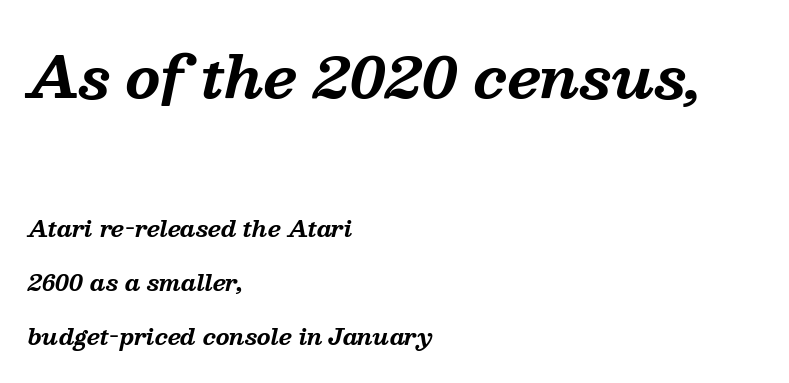
Q: Is the text bold? A: Yes.
Q: Is the text italic (slanted)? A: Yes, it leans right by about 13 degrees.
Q: Is the typeface a serif or a sans-serif typeface? A: Serif.
Q: Is the text underlined? A: No.
Q: How is the paragraph aligned? A: Left-aligned.
Q: Is the spacing between letters normal or unusually wide? A: Normal.
Q: Is the spacing between lines tight, normal or loose? A: Loose.
Q: Which block of text is set in a larger size, the first (top) or the second (bottom)? A: The first (top) one.
Q: Width (condensed, normal, or wide)? A: Normal.
Q: Stroke contrast? A: Medium.
Q: x-height? A: Medium.
Q: Monospaced? A: No.
